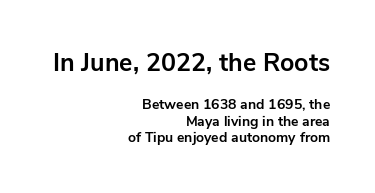
The image shows 25 px bold type, upright; set right-aligned, line spacing 1.17x, normal letter spacing, not underlined; the first (top) block is 1.79x larger.
